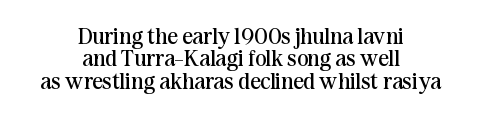
Q: Is the text bold? A: No.
Q: Is the text italic (slanted)? A: No, it is upright.
Q: Is the text underlined? A: No.
Q: How is the paragraph aligned? A: Centered.
Q: Is the spacing between letters normal or unusually wide? A: Normal.
Q: Is the spacing between lines tight, normal or loose? A: Tight.
